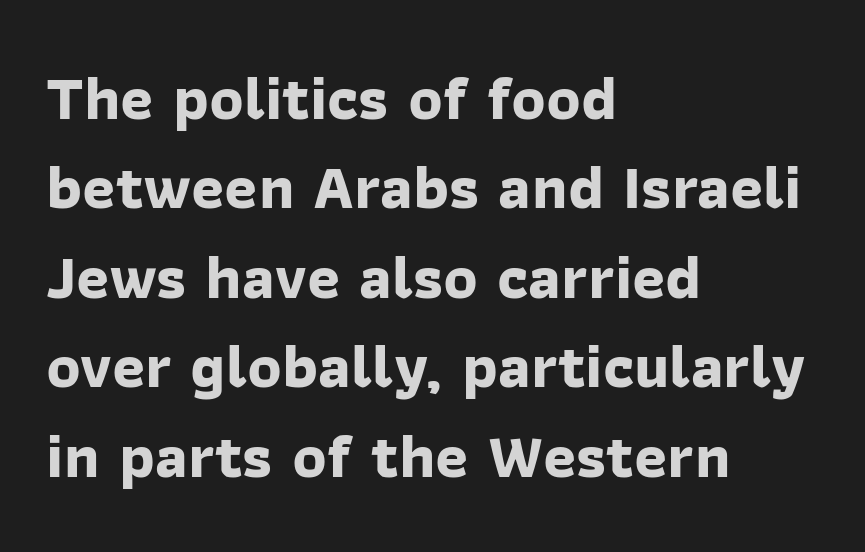
The characters look thick and weighty, a clear bold. A typesetter would call this zero additional tracking. Where is the straight margin? On the left. The string is rendered with underlining switched off. Horizontal bands of white between lines are of average thickness. The letters advance in unequal steps, a hallmark of proportional type.
